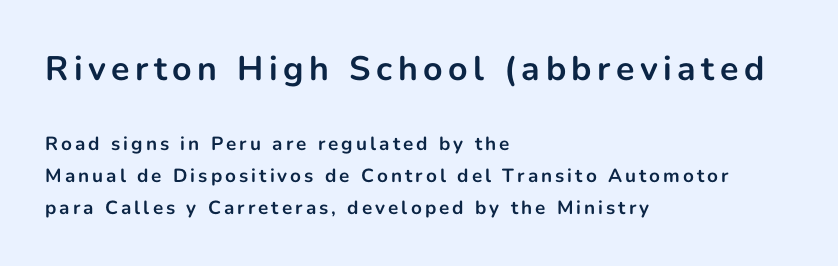
Q: Is the text bold? A: Yes.
Q: Is the text italic (slanted)? A: No, it is upright.
Q: Is the typeface a serif or a sans-serif typeface? A: Sans-serif.
Q: Is the text underlined? A: No.
Q: How is the paragraph aligned? A: Left-aligned.
Q: Is the spacing between lines tight, normal or loose? A: Normal.
Q: Which block of text is set in a larger size, the first (top) or the second (bottom)? A: The first (top) one.
Q: Width (condensed, normal, or wide)? A: Normal.
Q: Stroke contrast? A: Low.
Q: x-height? A: Medium.
Q: Monospaced? A: No.
